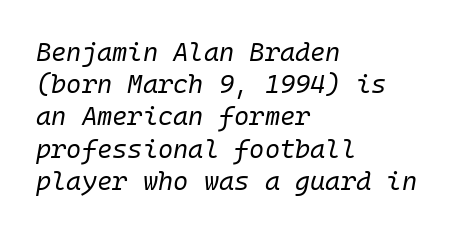
{"italic": "yes", "lean": "right", "slant_degrees": 10, "bold": "no", "underline": "no", "align": "left", "line_spacing_ratio": 1.24, "letter_spacing": "normal", "letter_spacing_em": 0.0, "glyph_px": 26}
